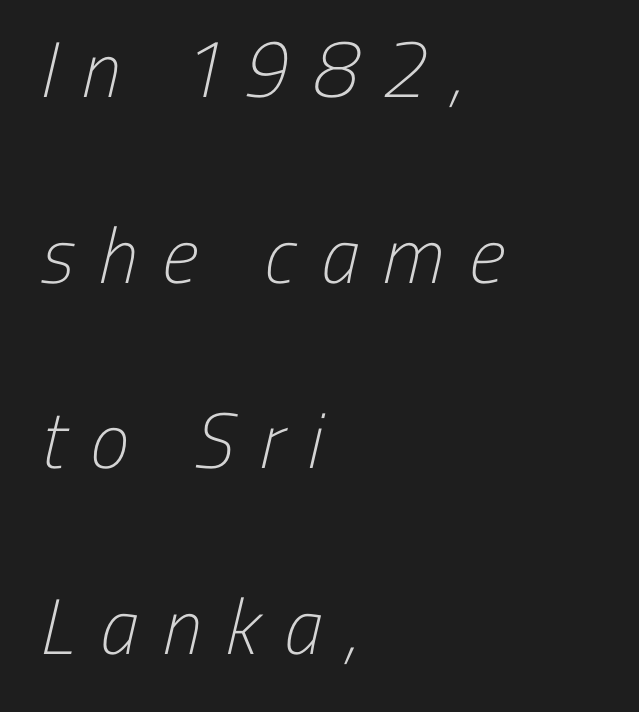
The image shows 79 px light, condensed sans-serif type; set left-aligned, loose line spacing (2.35x), unusually wide letter spacing (+0.31 em), not underlined; low stroke contrast and a medium x-height.
